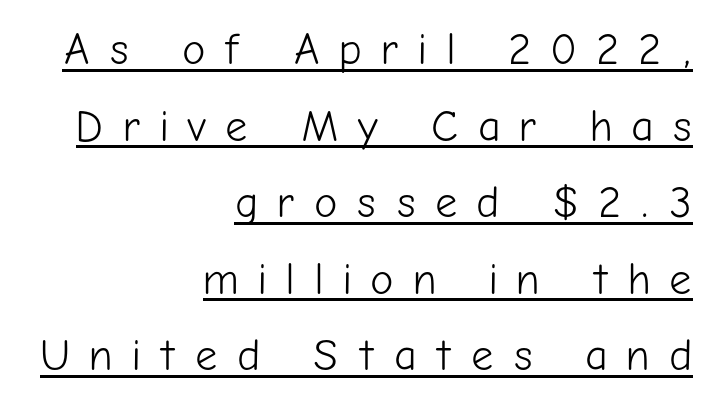
The image shows 44 px light sans-serif type, upright; set right-aligned, line spacing 1.74x, unusually wide letter spacing (+0.43 em), underlined; low stroke contrast and a medium x-height.
